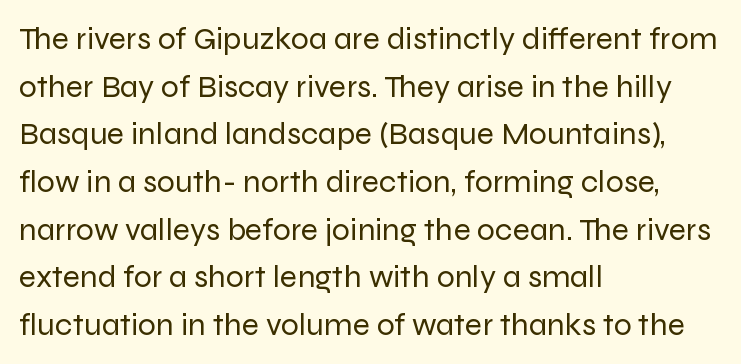
The image shows 32 px regular-weight sans-serif type, upright; set left-aligned, normal line spacing (1.49x), normal letter spacing, not underlined; low stroke contrast and a medium x-height.
